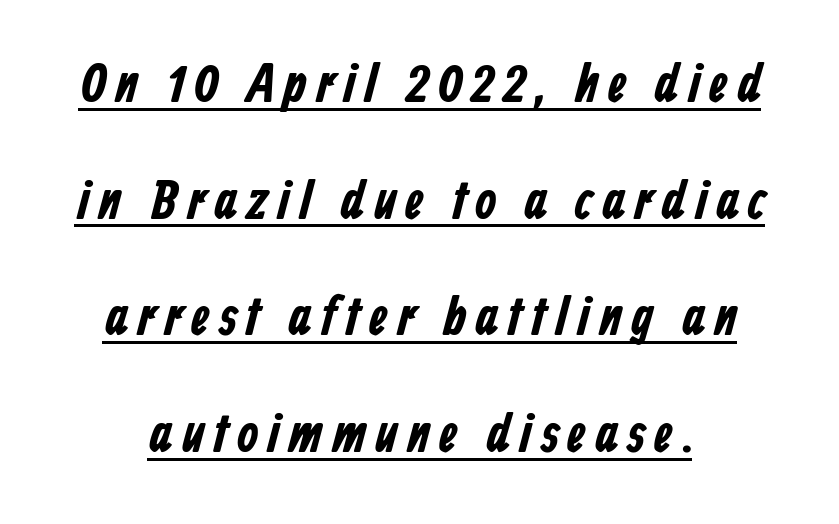
Like a heading marked for emphasis, these lines bear an underscore. Think of a printed novel: that variable character pitch is what you see here. No feet cap the strokes, marking this as sans-serif type. Successive baselines arrive slowly, with a big drop between each.
